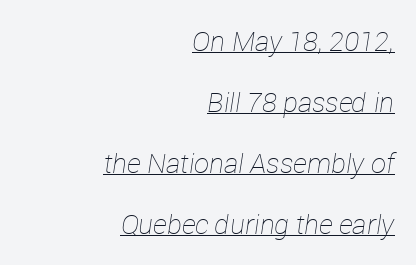
{"italic": "yes", "lean": "right", "slant_degrees": 12, "bold": "no", "underline": "yes", "align": "right", "line_spacing": "loose", "line_spacing_ratio": 2.26, "letter_spacing": "normal", "letter_spacing_em": 0.0, "glyph_px": 27}
